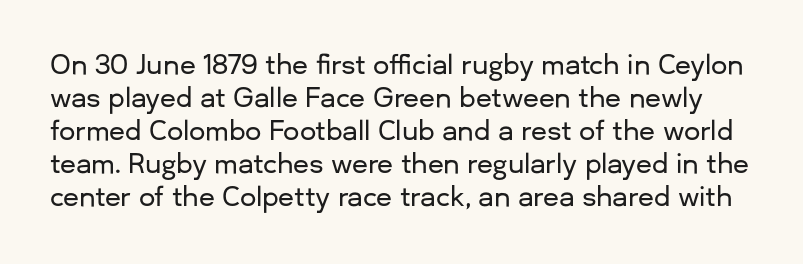
Characters follow at the spacing the type designer built in. Italic: no, the glyphs are upright roman. The baseline area is clear. Reading down the column, the eye jumps a familiar distance to each next line.
